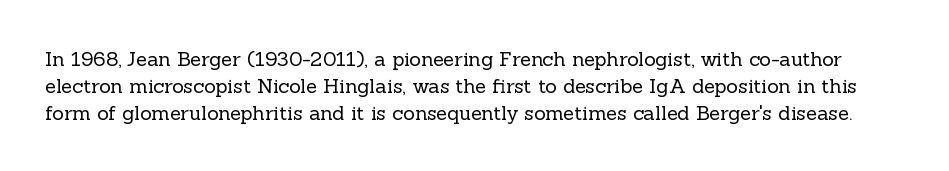
Anything drawn beneath the words? Only blank space. How are the letters spaced? Ordinarily, with no added tracking. No extra ink here — the face is not bold. Summary of vertical rhythm: regular, with standard interline spacing. The letters stand upright; this is a roman face.
